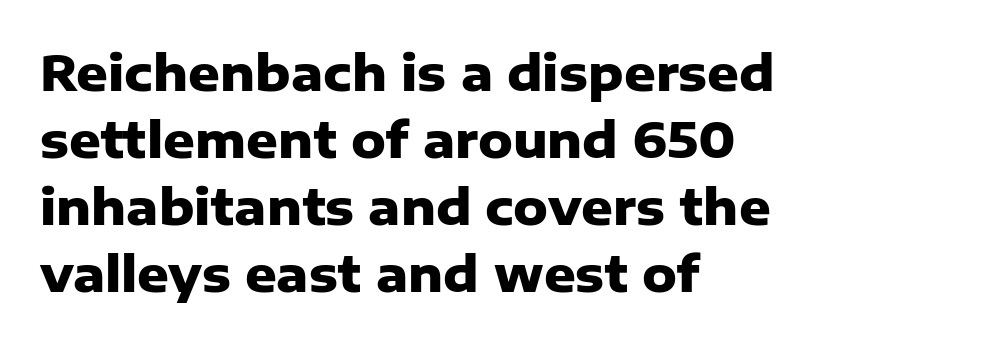
The image shows 49 px heavy sans-serif type, upright; set left-aligned, normal line spacing (1.37x), normal letter spacing, not underlined; low stroke contrast and a medium x-height.
